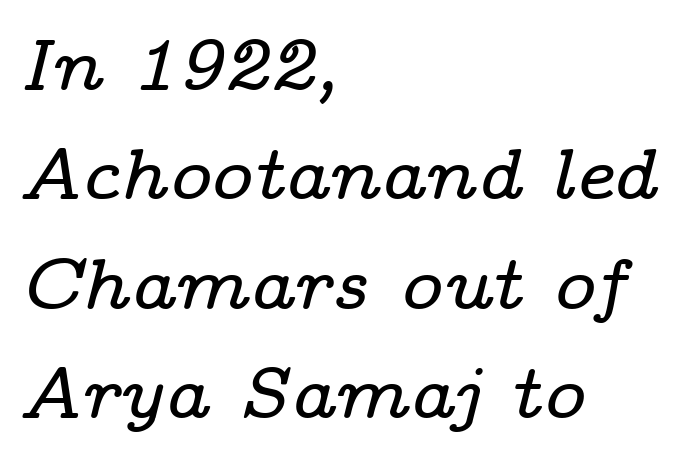
{"serif": "yes", "italic": "yes", "lean": "right", "slant_degrees": 14, "width": "wide", "stroke_contrast": "low", "x_height": "medium", "monospaced": "no", "underline": "no", "align": "left", "line_spacing": "normal", "line_spacing_ratio": 1.52, "letter_spacing": "normal", "letter_spacing_em": 0.0, "glyph_px": 72}
